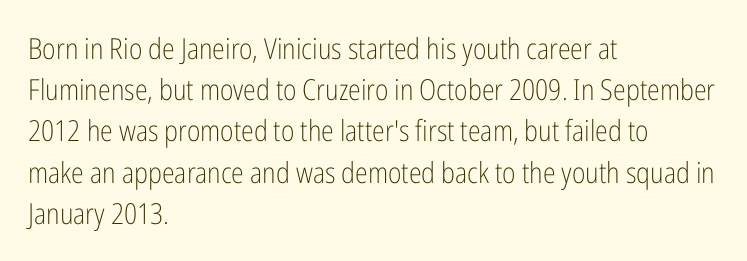
Q: Is the text bold? A: No.
Q: Is the text italic (slanted)? A: No, it is upright.
Q: Is the typeface a serif or a sans-serif typeface? A: Sans-serif.
Q: Is the text underlined? A: No.
Q: How is the paragraph aligned? A: Left-aligned.
Q: Is the spacing between letters normal or unusually wide? A: Normal.
Q: Is the spacing between lines tight, normal or loose? A: Normal.
Q: Width (condensed, normal, or wide)? A: Condensed.
Q: Stroke contrast? A: Low.
Q: x-height? A: Medium.
Q: Monospaced? A: No.
